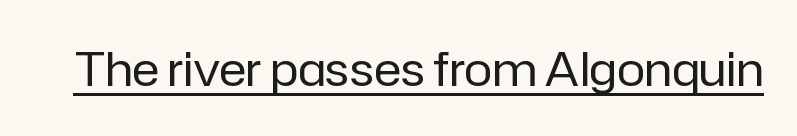
Here the glyphs are tracked normally, forming tight word shapes. Here the designer chose a conventional face with non-uniform glyph widths. This rendering features underlined lettering. Summary of weight: not heavy and not bold. The typeface chosen for these lines omits serifs. The specimen reads as upright at a glance.
